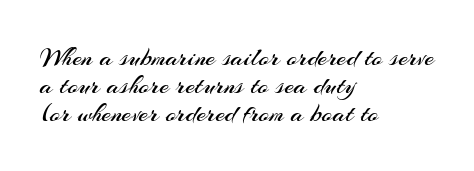
The image shows 27 px text type; set left-aligned, tight line spacing (1.03x), normal letter spacing, not underlined.
